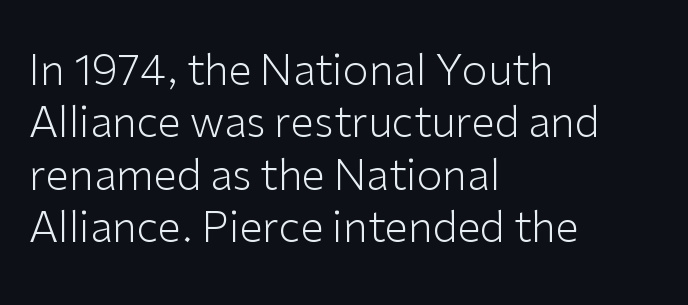
Q: Is the text bold? A: No.
Q: Is the text italic (slanted)? A: No, it is upright.
Q: Is the typeface a serif or a sans-serif typeface? A: Sans-serif.
Q: Is the text underlined? A: No.
Q: How is the paragraph aligned? A: Left-aligned.
Q: Is the spacing between letters normal or unusually wide? A: Normal.
Q: Is the spacing between lines tight, normal or loose? A: Normal.
Q: Width (condensed, normal, or wide)? A: Normal.
Q: Stroke contrast? A: Low.
Q: x-height? A: Medium.
Q: Monospaced? A: No.
